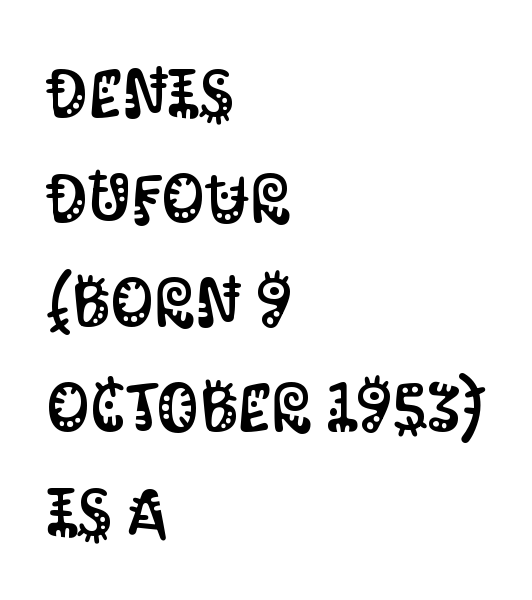
The image shows 68 px condensed sans-serif type, upright; set left-aligned, normal line spacing (1.54x), normal letter spacing, not underlined; medium stroke contrast and a large x-height.
